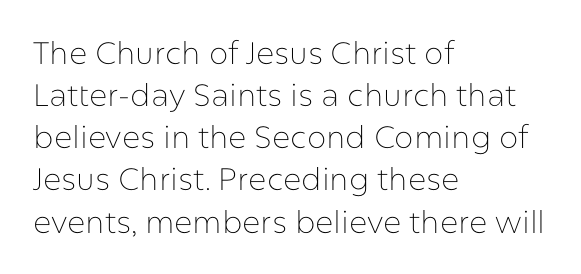
{"serif": "no", "italic": "no", "bold": "no", "weight": "thin", "width": "normal", "stroke_contrast": "low", "x_height": "medium", "monospaced": "no", "underline": "no", "align": "left", "line_spacing": "normal", "line_spacing_ratio": 1.36, "letter_spacing": "normal", "letter_spacing_em": 0.0, "glyph_px": 31}
